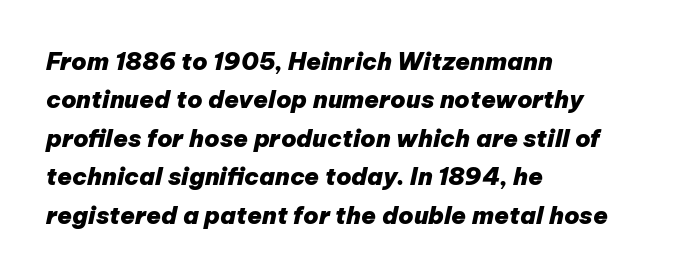
Is the block centered? No — it sits flush against the left margin. Heft: maximum for text — a bold. This rendering leaves character spacing at its baseline value. Would a proofreader flag this as italicized? Yes.
